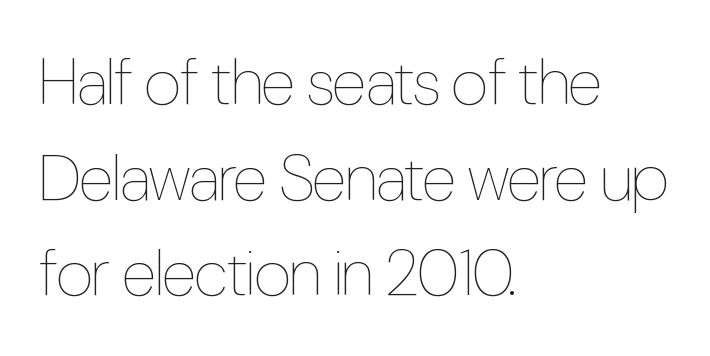
{"italic": "no", "bold": "no", "weight": "thin", "width": "condensed", "stroke_contrast": "low", "x_height": "medium", "monospaced": "no", "underline": "no", "align": "left", "line_spacing": "normal", "line_spacing_ratio": 1.47, "letter_spacing": "normal", "letter_spacing_em": 0.0, "glyph_px": 65}
